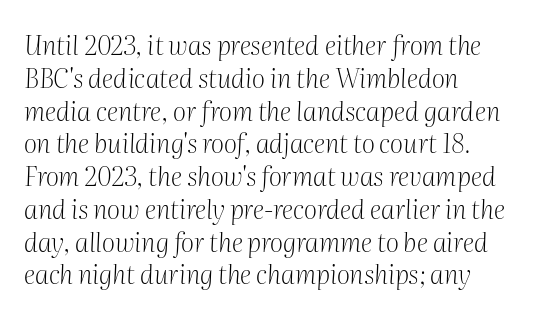
Typeset ragged right — the left edge is the straight one. Is the type slanted? Yes — the strokes lean at a clear angle. In terms of letterspacing, this is plain default setting. The glyphs are unaccompanied by any horizontal stroke below them. Weight: in the light-to-regular range. Students, observe: this is what conventionally led text looks like.
